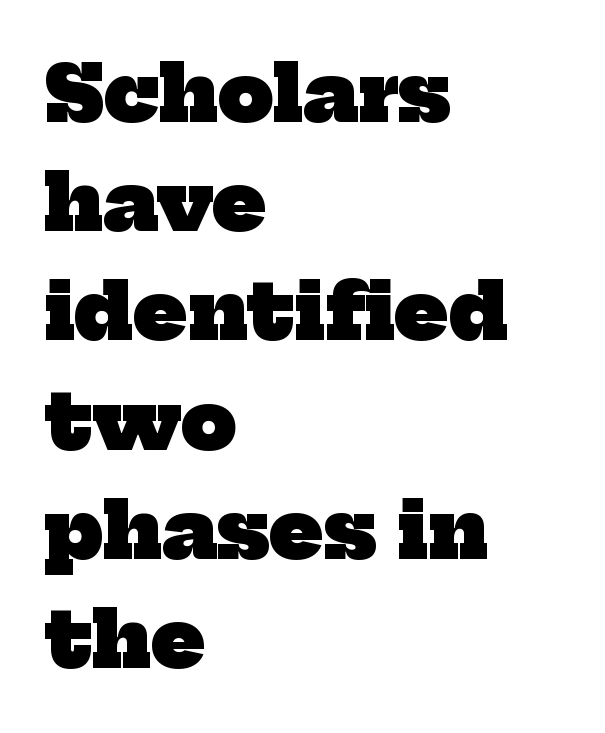
Q: Is the text bold? A: Yes.
Q: Is the typeface a serif or a sans-serif typeface? A: Serif.
Q: Is the text underlined? A: No.
Q: How is the paragraph aligned? A: Left-aligned.
Q: Is the spacing between letters normal or unusually wide? A: Normal.
Q: Is the spacing between lines tight, normal or loose? A: Normal.
Q: Width (condensed, normal, or wide)? A: Normal.
Q: Stroke contrast? A: Low.
Q: x-height? A: Medium.
Q: Monospaced? A: No.
